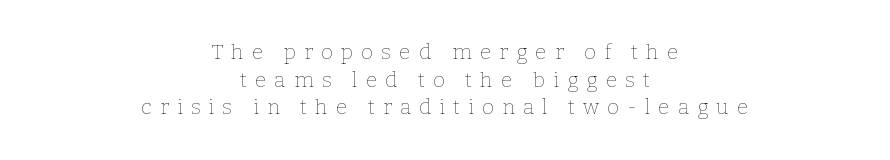
Q: Is the text bold? A: No.
Q: Is the text italic (slanted)? A: No, it is upright.
Q: Is the text underlined? A: No.
Q: How is the paragraph aligned? A: Centered.
Q: Is the spacing between letters normal or unusually wide? A: Unusually wide.
Q: Is the spacing between lines tight, normal or loose? A: Normal.
